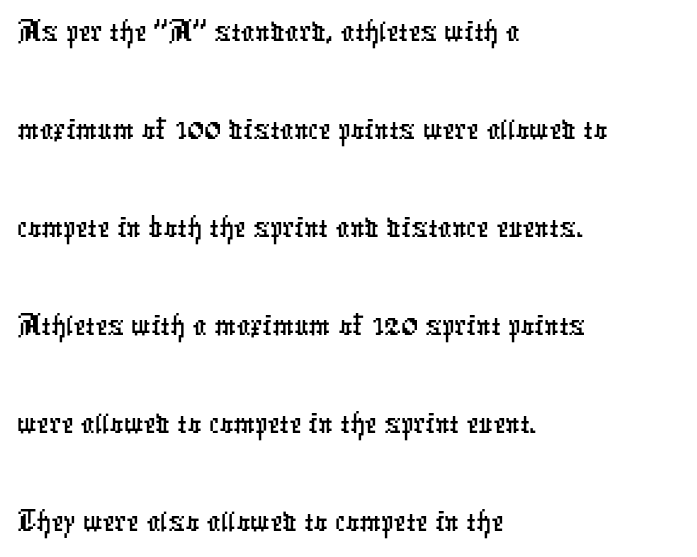
Type without underlining. Proportional: the letters do not fall into vertical columns. Nobody touched the tracking dial on this one. I'd call this a sans setting — the letters go barefoot. Each line starts at the same left margin while the right side varies.
